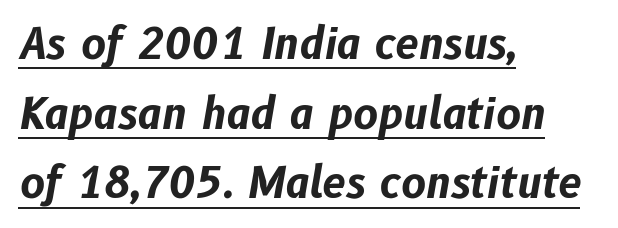
Spacing verdict: proportional, widths tailored to each character. Has an underline been added? It has. Observe the lean: these are italic letterforms. Short note: letters normally spaced. On the weight axis this lands at bold, roughly 700.
